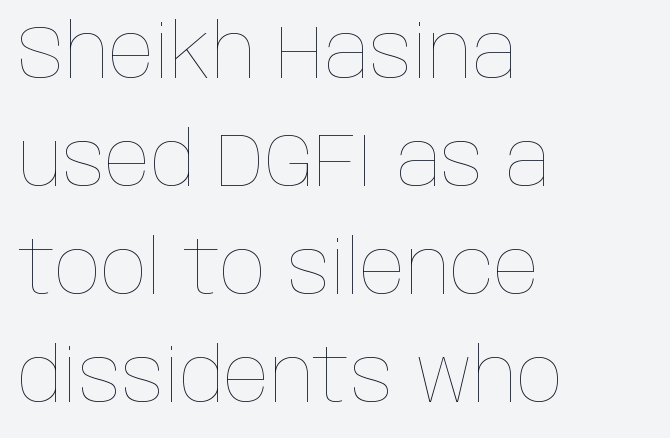
{"italic": "no", "bold": "no", "weight": "thin", "width": "condensed", "stroke_contrast": "low", "x_height": "large", "monospaced": "no", "underline": "no", "align": "left", "line_spacing": "normal", "line_spacing_ratio": 1.44, "letter_spacing": "normal", "letter_spacing_em": 0.0, "glyph_px": 75}
